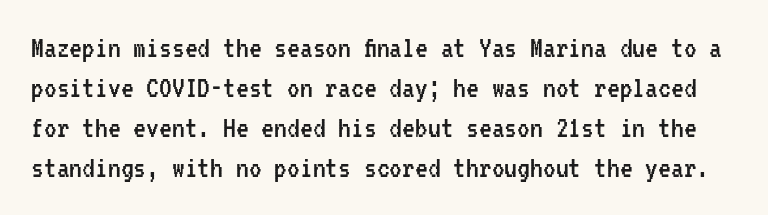
Looks like terminal output: every glyph gets an equal slot. Type style note: lacks serifs. Clear beneath every line of the passage. The leading is moderate, giving the passage an even texture. No heavy texture on the line: the type isn't bold.
